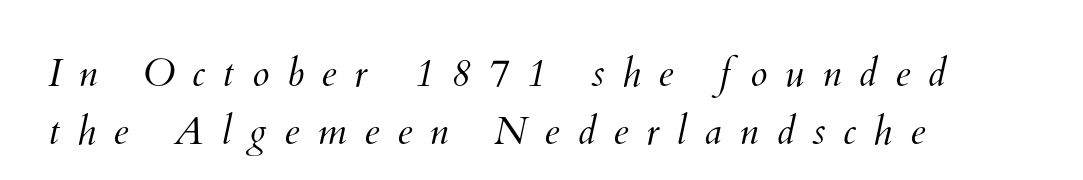
Students, observe: this is what conventionally led text looks like. Glyph-to-glyph distance is far greater than everyday printed text. Heaviness? Minimal to ordinary, like unemphasized prose. Here the designer chose a conventional face with non-uniform glyph widths.
